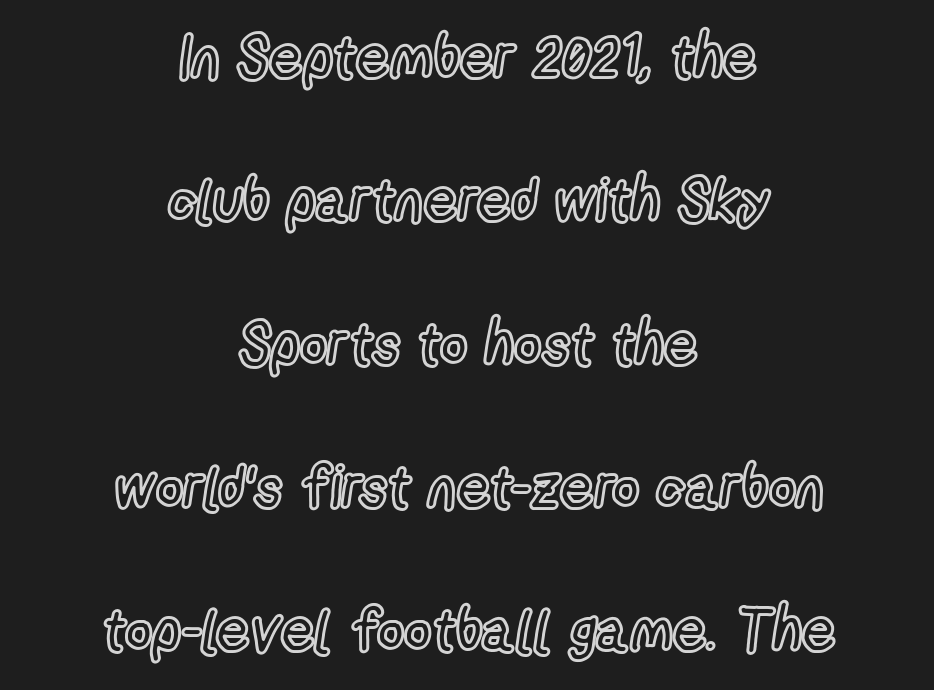
The image shows 59 px condensed type; set centered, loose line spacing (2.43x), normal letter spacing, not underlined; a medium x-height.
